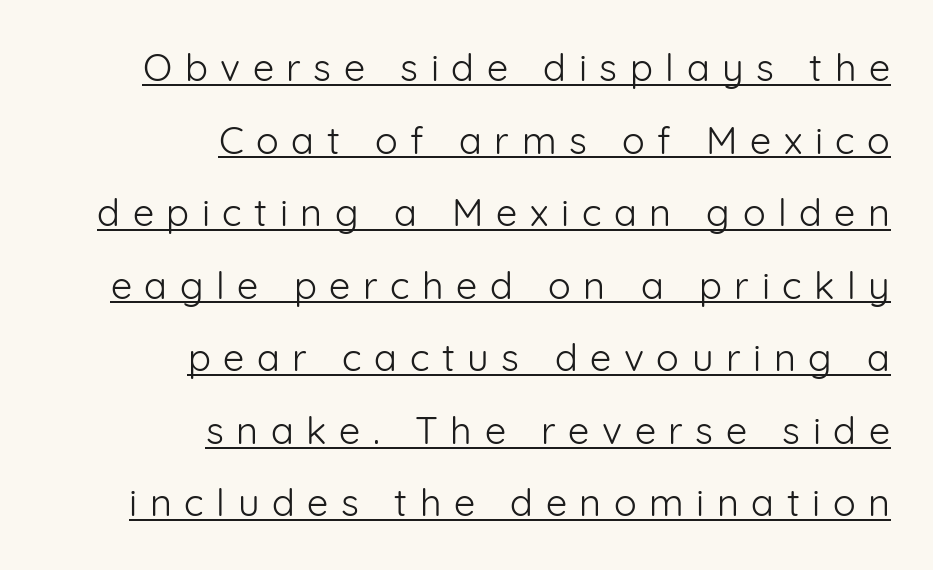
Is the stroke heavy? The answer is a plain regular-or-lighter. Visually the block forms a straight wall on the right and a jagged coastline on the left. The rendering uses the underline text-decoration. When letters stand straight like this, we call the style roman or upright. Type style note: lacks serifs.
